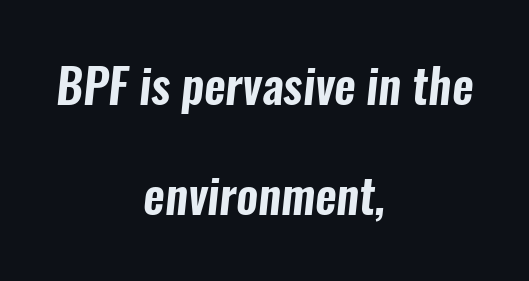
Q: Is the typeface a serif or a sans-serif typeface? A: Sans-serif.
Q: Is the text underlined? A: No.
Q: How is the paragraph aligned? A: Centered.
Q: Is the spacing between letters normal or unusually wide? A: Normal.
Q: Is the spacing between lines tight, normal or loose? A: Loose.
Q: Width (condensed, normal, or wide)? A: Condensed.
Q: Stroke contrast? A: Low.
Q: x-height? A: Medium.
Q: Monospaced? A: No.
